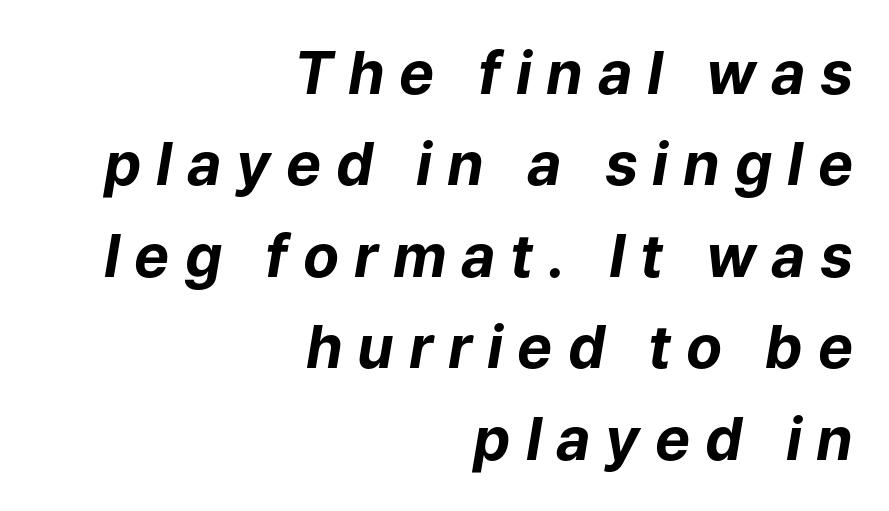
{"italic": "yes", "lean": "right", "slant_degrees": 9, "bold": "yes", "weight": "bold", "width": "normal", "stroke_contrast": "low", "x_height": "medium", "monospaced": "no", "underline": "no", "align": "right", "line_spacing": "normal", "line_spacing_ratio": 1.55, "letter_spacing": "wide", "letter_spacing_em": 0.25, "glyph_px": 59}
